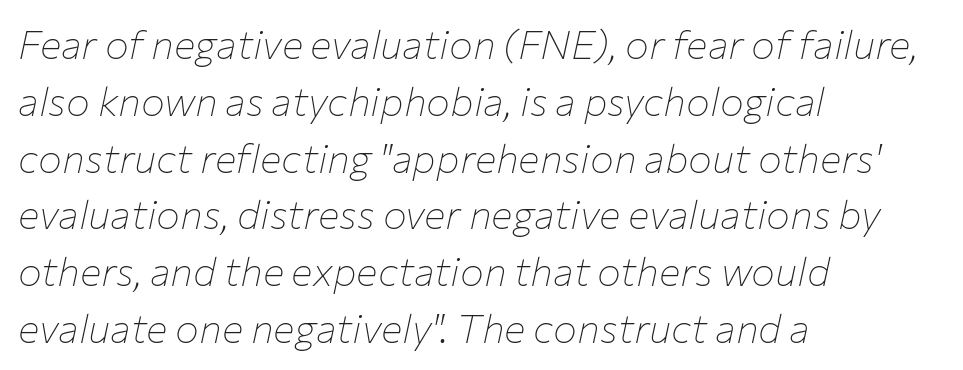
The image shows 40 px thin type, italic (leaning right); set left-aligned, normal line spacing (1.42x), normal letter spacing, not underlined; low stroke contrast and a medium x-height.
